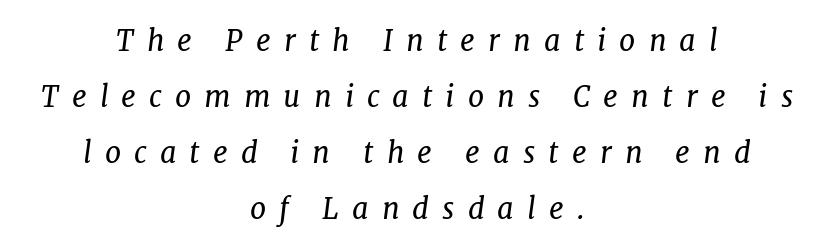
Glyph-to-glyph distance is far greater than everyday printed text. Line starts and ends both wander, symmetrically. These lines are rendered in a variable-pitch font. Every character sits at an angle, as italics do. Bold? No — there's no thickening of the strokes. The space between consecutive lines is lavish.
